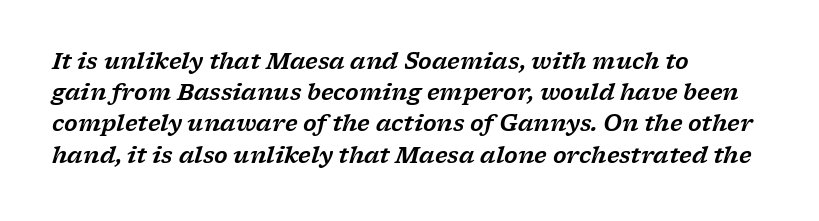
{"italic": "yes", "lean": "right", "slant_degrees": 17, "underline": "no", "align": "left", "line_spacing": "normal", "line_spacing_ratio": 1.42, "letter_spacing": "normal", "letter_spacing_em": 0.0, "glyph_px": 22}
